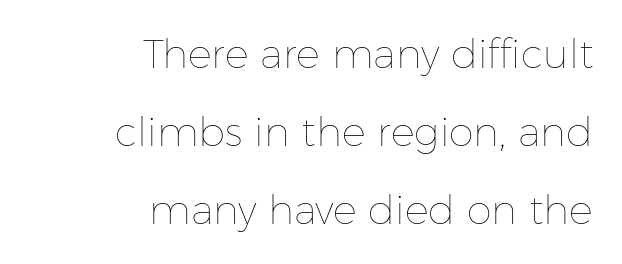
The image shows 40 px thin type, upright; set right-aligned, loose line spacing (1.95x), normal letter spacing, not underlined; low stroke contrast and a medium x-height.
